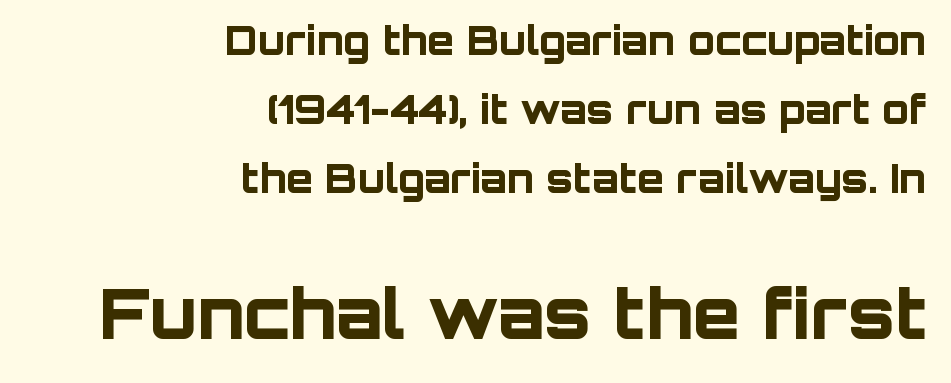
The image shows 69 px bold sans-serif type, upright; set right-aligned, line spacing 1.77x, normal letter spacing, not underlined; the second (bottom) block is 1.77x larger; low stroke contrast and a large x-height.
